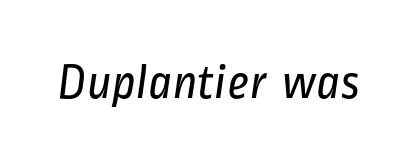
Q: Is the text bold? A: No.
Q: Is the typeface a serif or a sans-serif typeface? A: Sans-serif.
Q: Is the text underlined? A: No.
Q: Is the spacing between letters normal or unusually wide? A: Normal.
Q: Width (condensed, normal, or wide)? A: Condensed.
Q: Stroke contrast? A: Low.
Q: x-height? A: Medium.
Q: Monospaced? A: No.
